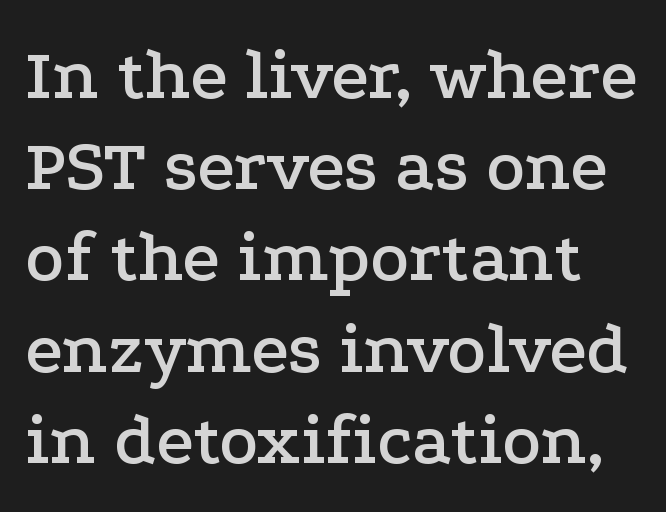
{"serif": "yes", "italic": "no", "width": "wide", "stroke_contrast": "low", "x_height": "medium", "monospaced": "no", "underline": "no", "line_spacing": "normal", "line_spacing_ratio": 1.25, "letter_spacing": "normal", "letter_spacing_em": 0.0, "glyph_px": 73}
